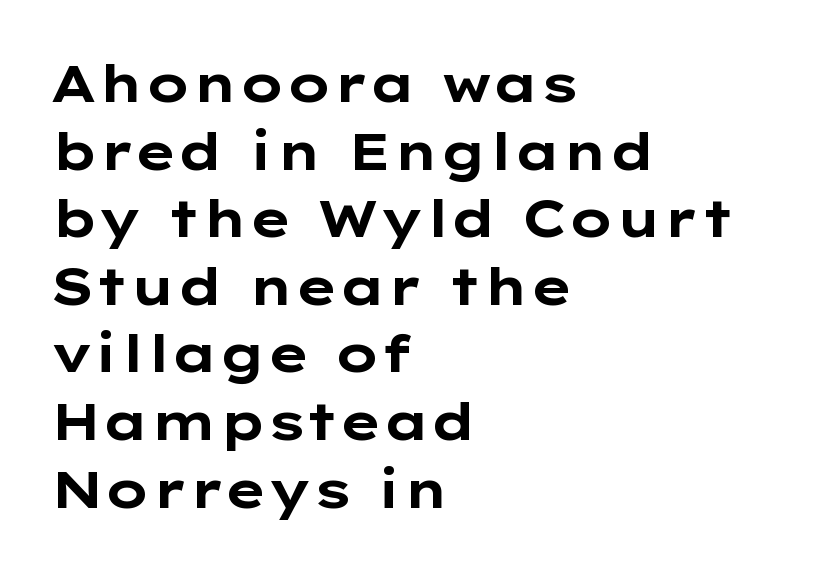
The image shows 52 px bold, wide sans-serif type, upright; set left-aligned, normal line spacing (1.3x), normal letter spacing, not underlined; low stroke contrast and a medium x-height.
